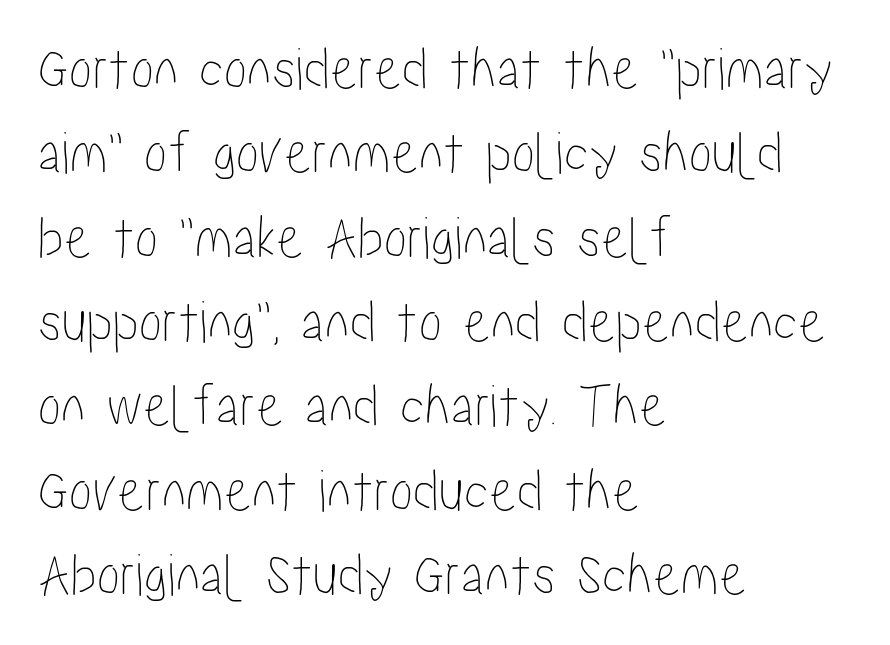
Q: Is the text italic (slanted)? A: No, it is upright.
Q: Is the text underlined? A: No.
Q: How is the paragraph aligned? A: Left-aligned.
Q: Is the spacing between letters normal or unusually wide? A: Normal.
Q: Is the spacing between lines tight, normal or loose? A: Normal.
Q: Width (condensed, normal, or wide)? A: Condensed.
Q: Stroke contrast? A: Low.
Q: x-height? A: Medium.
Q: Monospaced? A: No.
